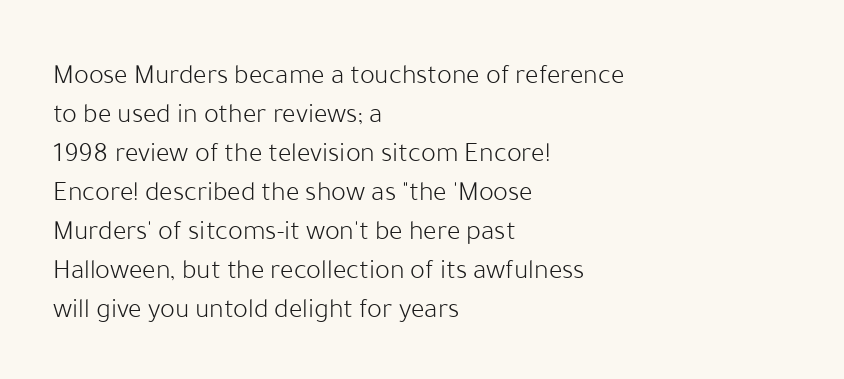
Q: Is the text bold? A: No.
Q: Is the text italic (slanted)? A: No, it is upright.
Q: Is the typeface a serif or a sans-serif typeface? A: Sans-serif.
Q: Is the text underlined? A: No.
Q: How is the paragraph aligned? A: Left-aligned.
Q: Is the spacing between letters normal or unusually wide? A: Normal.
Q: Is the spacing between lines tight, normal or loose? A: Normal.
Q: Width (condensed, normal, or wide)? A: Normal.
Q: Stroke contrast? A: Low.
Q: x-height? A: Medium.
Q: Monospaced? A: No.
